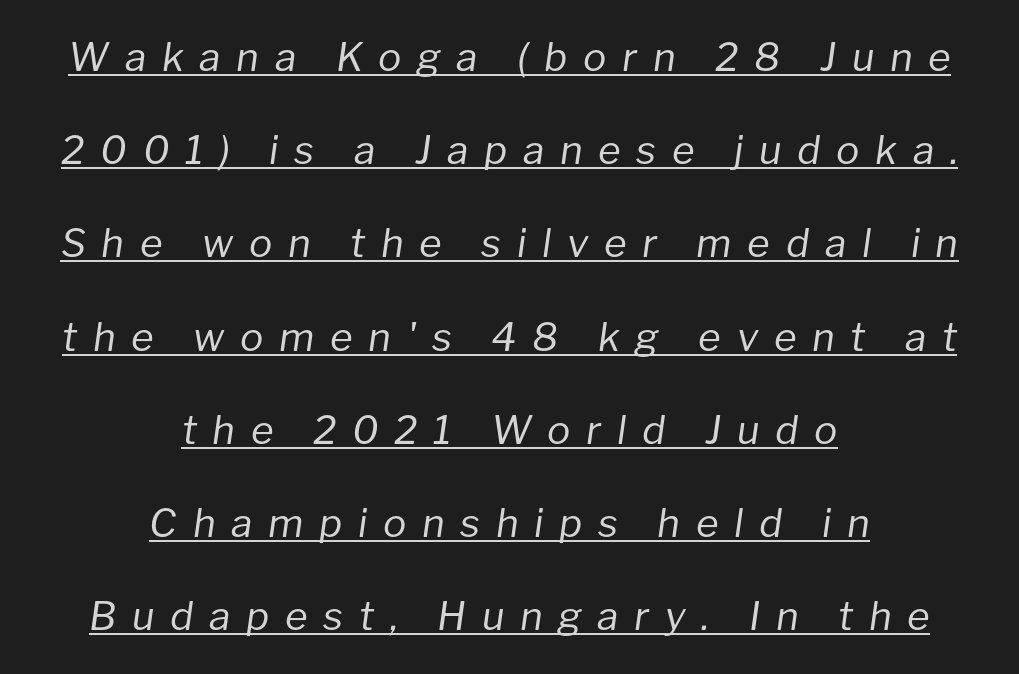
Q: Is the text bold? A: No.
Q: Is the text italic (slanted)? A: Yes, it leans right by about 8 degrees.
Q: Is the text underlined? A: Yes.
Q: How is the paragraph aligned? A: Centered.
Q: Is the spacing between letters normal or unusually wide? A: Unusually wide.
Q: Is the spacing between lines tight, normal or loose? A: Loose.
Q: Width (condensed, normal, or wide)? A: Normal.
Q: Stroke contrast? A: Low.
Q: x-height? A: Medium.
Q: Monospaced? A: No.
